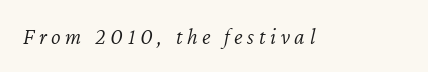
The weight would be labelled regular, book, light, or lighter still. A typesetter would call this heavily tracked-out type. The space directly below the letters is spotless. The passage shown leans; its letterforms are oblique.
